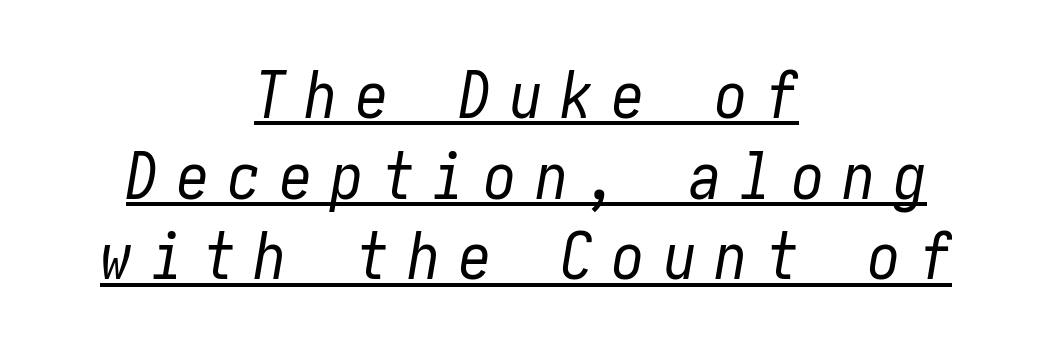
The image shows 64 px regular-weight, condensed type, italic (leaning right); set centered, normal line spacing (1.26x), unusually wide letter spacing (+0.3 em), underlined; low stroke contrast and a medium x-height.
